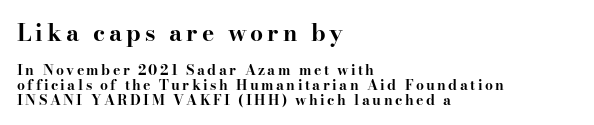
The image shows 23 px bold type, upright; set left-aligned, tight line spacing (1.07x), not underlined; the first (top) block is 1.64x larger.
